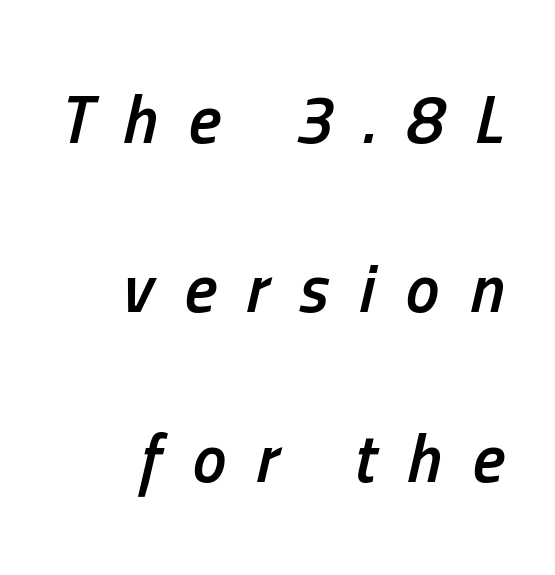
Q: Is the text bold? A: Semi-bold.
Q: Is the text italic (slanted)? A: Yes, it leans right by about 13 degrees.
Q: Is the text underlined? A: No.
Q: Is the spacing between letters normal or unusually wide? A: Unusually wide.
Q: Is the spacing between lines tight, normal or loose? A: Loose.
Q: Width (condensed, normal, or wide)? A: Condensed.
Q: Stroke contrast? A: Low.
Q: x-height? A: Medium.
Q: Monospaced? A: No.
